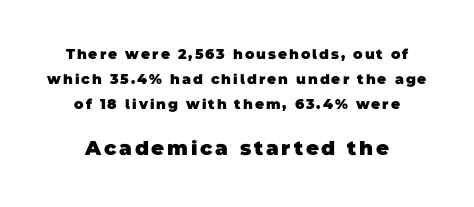
Q: Is the text bold? A: Yes.
Q: Is the text underlined? A: No.
Q: How is the paragraph aligned? A: Centered.
Q: Which block of text is set in a larger size, the first (top) or the second (bottom)? A: The second (bottom) one.
